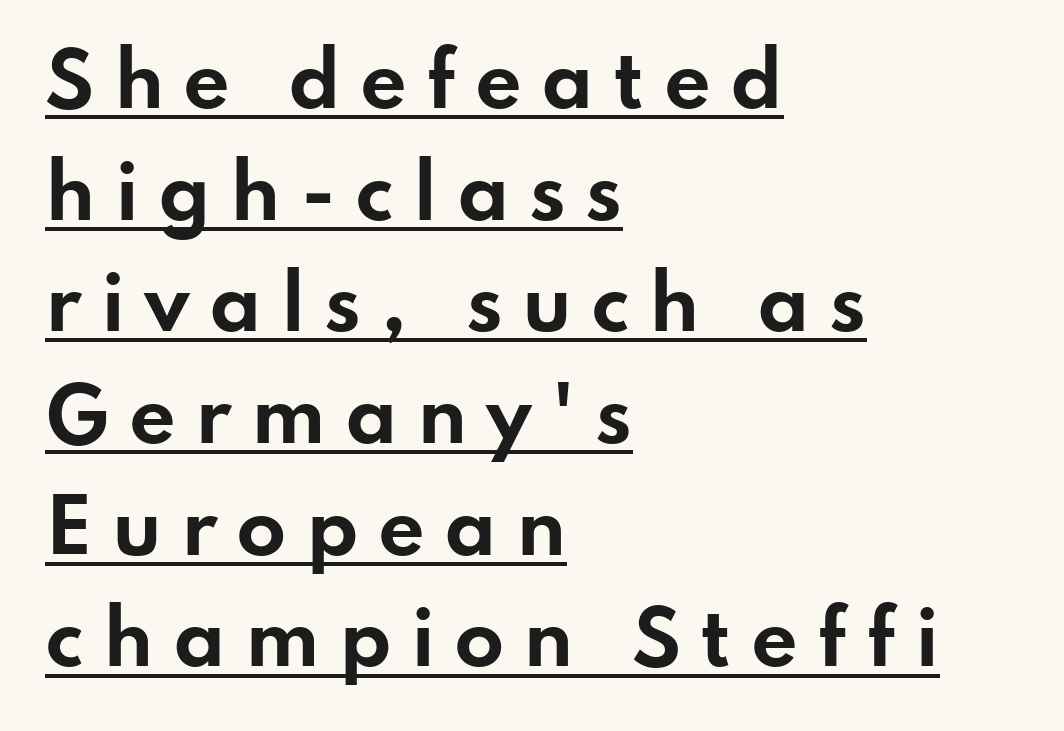
{"serif": "no", "italic": "no", "bold": "yes", "weight": "bold", "width": "wide", "stroke_contrast": "low", "x_height": "small", "monospaced": "no", "underline": "yes", "align": "left", "line_spacing": "normal", "line_spacing_ratio": 1.53, "letter_spacing": "wide", "letter_spacing_em": 0.26, "glyph_px": 73}
